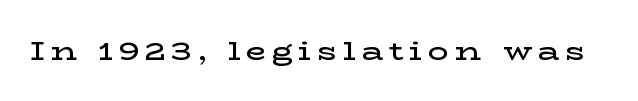
The image shows 26 px text type, upright; set unusually wide letter spacing (+0.23 em), not underlined.
